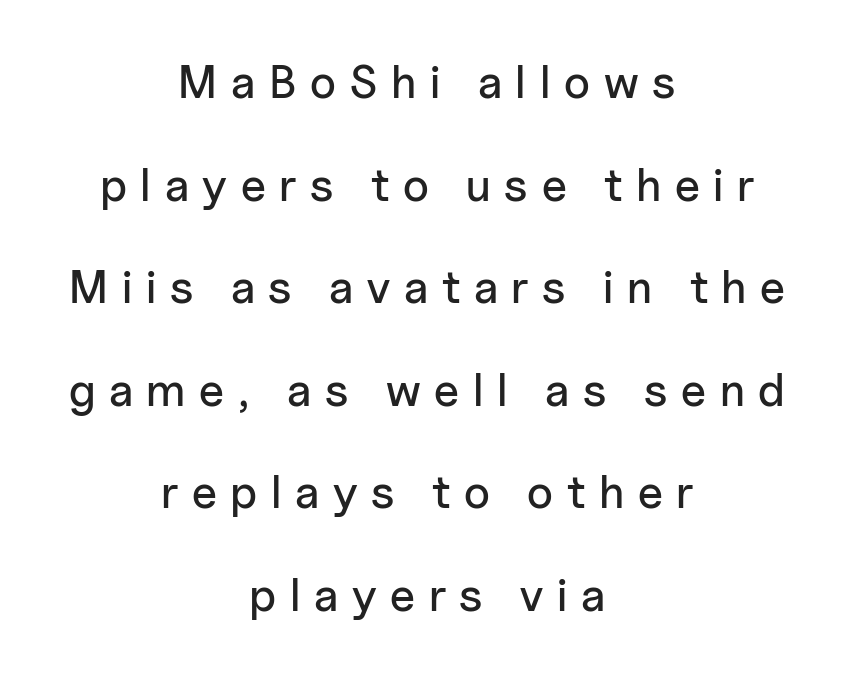
Q: Is the text italic (slanted)? A: No, it is upright.
Q: Is the typeface a serif or a sans-serif typeface? A: Sans-serif.
Q: Is the text underlined? A: No.
Q: How is the paragraph aligned? A: Centered.
Q: Is the spacing between letters normal or unusually wide? A: Unusually wide.
Q: Is the spacing between lines tight, normal or loose? A: Loose.
Q: Width (condensed, normal, or wide)? A: Normal.
Q: Stroke contrast? A: Low.
Q: x-height? A: Medium.
Q: Monospaced? A: No.
